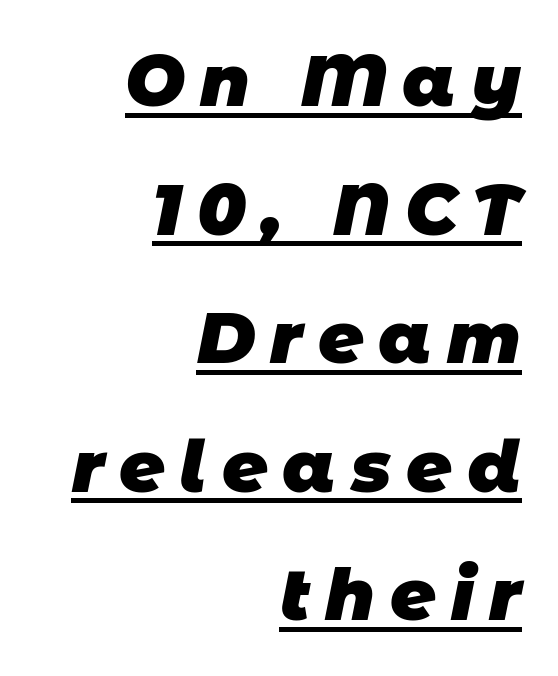
Its strokes are broad and dark, the hallmark of bold type. Does the type have serifs? No, each stem ends abruptly. Line ends are locked; line starts wander. The passage shown is typed in a proportional face where columns would drift. This sample uses expanded letter spacing, leaving extra air between glyphs. This rendering features underlined lettering.
